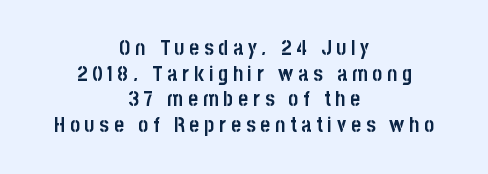
The image shows 21 px bold type, upright; set centered, line spacing 1.22x, unusually wide letter spacing (+0.23 em), not underlined.
